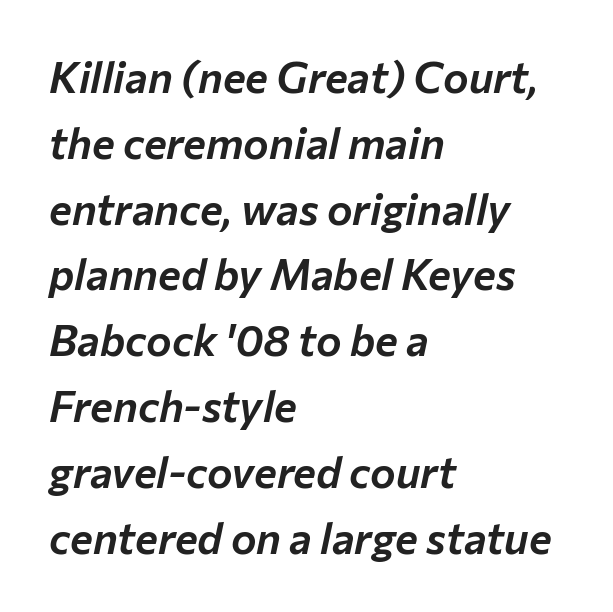
The image shows 43 px text type, italic (leaning right); set left-aligned, normal line spacing (1.53x), normal letter spacing, not underlined; low stroke contrast and a medium x-height.
